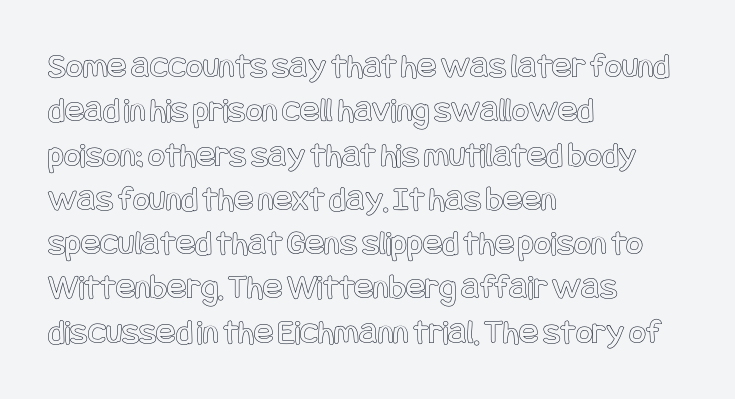
{"italic": "no", "width": "condensed", "x_height": "large", "underline": "no", "align": "left", "line_spacing_ratio": 1.23, "letter_spacing": "normal", "letter_spacing_em": 0.0, "glyph_px": 36}
